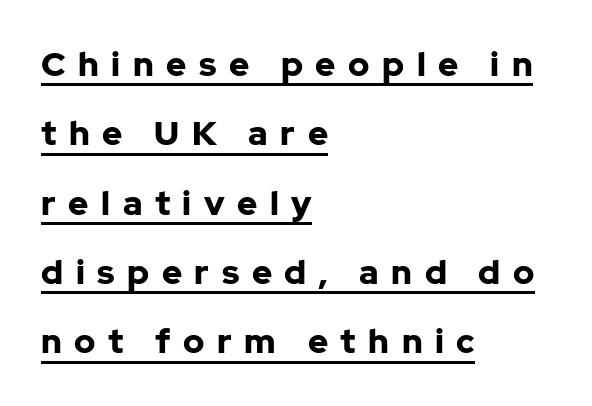
Q: Is the text bold? A: Yes.
Q: Is the text italic (slanted)? A: No, it is upright.
Q: Is the typeface a serif or a sans-serif typeface? A: Sans-serif.
Q: Is the text underlined? A: Yes.
Q: How is the paragraph aligned? A: Left-aligned.
Q: Is the spacing between letters normal or unusually wide? A: Unusually wide.
Q: Is the spacing between lines tight, normal or loose? A: Loose.
Q: Width (condensed, normal, or wide)? A: Normal.
Q: Stroke contrast? A: Low.
Q: x-height? A: Medium.
Q: Monospaced? A: No.
